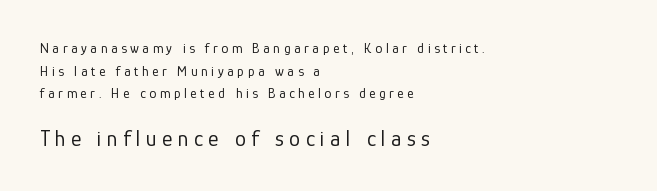
Q: Is the text bold? A: No.
Q: Is the text italic (slanted)? A: No, it is upright.
Q: Is the text underlined? A: No.
Q: How is the paragraph aligned? A: Left-aligned.
Q: Is the spacing between letters normal or unusually wide? A: Unusually wide.
Q: Is the spacing between lines tight, normal or loose? A: Normal.
Q: Which block of text is set in a larger size, the first (top) or the second (bottom)? A: The second (bottom) one.
